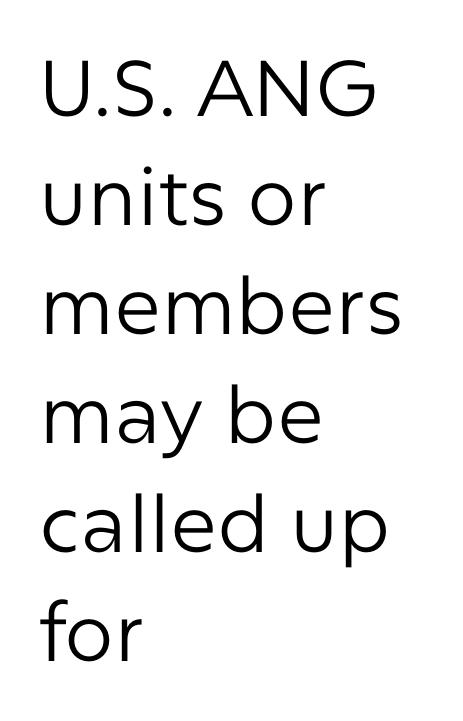
Q: Is the text bold? A: No.
Q: Is the text italic (slanted)? A: No, it is upright.
Q: Is the typeface a serif or a sans-serif typeface? A: Sans-serif.
Q: Is the text underlined? A: No.
Q: How is the paragraph aligned? A: Left-aligned.
Q: Is the spacing between letters normal or unusually wide? A: Normal.
Q: Is the spacing between lines tight, normal or loose? A: Normal.
Q: Width (condensed, normal, or wide)? A: Normal.
Q: Stroke contrast? A: Low.
Q: x-height? A: Medium.
Q: Monospaced? A: No.
